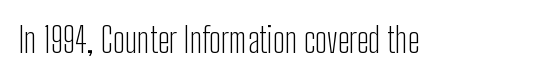
{"serif": "no", "italic": "no", "bold": "no", "weight": "light", "width": "condensed", "stroke_contrast": "low", "x_height": "medium", "monospaced": "no", "underline": "no", "letter_spacing": "normal", "letter_spacing_em": 0.0, "glyph_px": 35}
